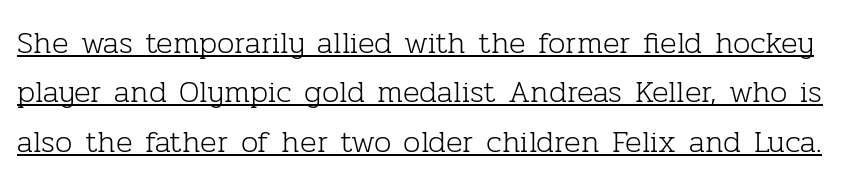
{"serif": "yes", "italic": "no", "bold": "no", "weight": "light", "width": "normal", "stroke_contrast": "low", "x_height": "medium", "monospaced": "no", "underline": "yes", "line_spacing": "normal", "line_spacing_ratio": 1.59, "letter_spacing": "normal", "letter_spacing_em": 0.0, "glyph_px": 31}
